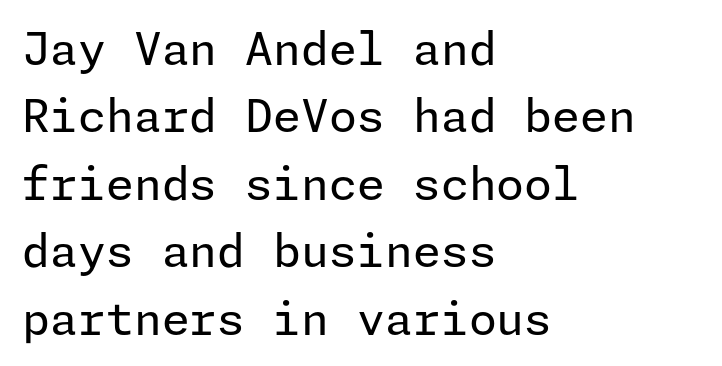
Q: Is the text bold? A: No.
Q: Is the text italic (slanted)? A: No, it is upright.
Q: Is the typeface a serif or a sans-serif typeface? A: Sans-serif.
Q: Is the text underlined? A: No.
Q: How is the paragraph aligned? A: Left-aligned.
Q: Is the spacing between letters normal or unusually wide? A: Normal.
Q: Is the spacing between lines tight, normal or loose? A: Normal.
Q: Width (condensed, normal, or wide)? A: Normal.
Q: Stroke contrast? A: Low.
Q: x-height? A: Medium.
